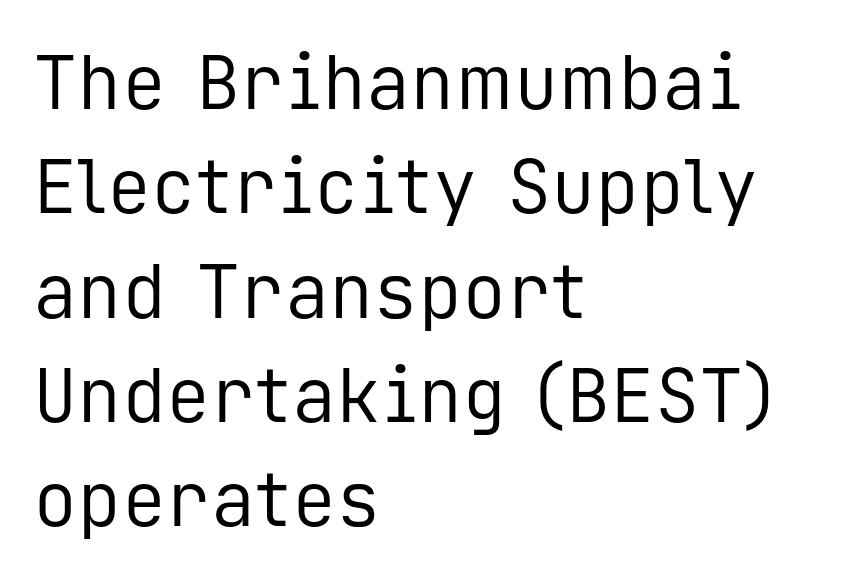
Q: Is the text bold? A: No.
Q: Is the text italic (slanted)? A: No, it is upright.
Q: Is the typeface a serif or a sans-serif typeface? A: Sans-serif.
Q: Is the text underlined? A: No.
Q: How is the paragraph aligned? A: Left-aligned.
Q: Is the spacing between letters normal or unusually wide? A: Normal.
Q: Is the spacing between lines tight, normal or loose? A: Normal.
Q: Width (condensed, normal, or wide)? A: Normal.
Q: Stroke contrast? A: Low.
Q: x-height? A: Medium.
Q: Monospaced? A: Yes.
